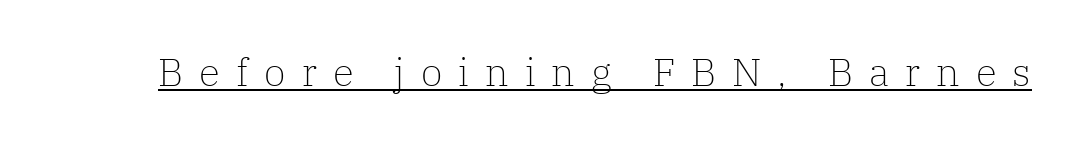
Q: Is the text bold? A: No.
Q: Is the text italic (slanted)? A: No, it is upright.
Q: Is the typeface a serif or a sans-serif typeface? A: Serif.
Q: Is the text underlined? A: Yes.
Q: Is the spacing between letters normal or unusually wide? A: Unusually wide.
Q: Width (condensed, normal, or wide)? A: Normal.
Q: Stroke contrast? A: Low.
Q: x-height? A: Medium.
Q: Monospaced? A: No.
